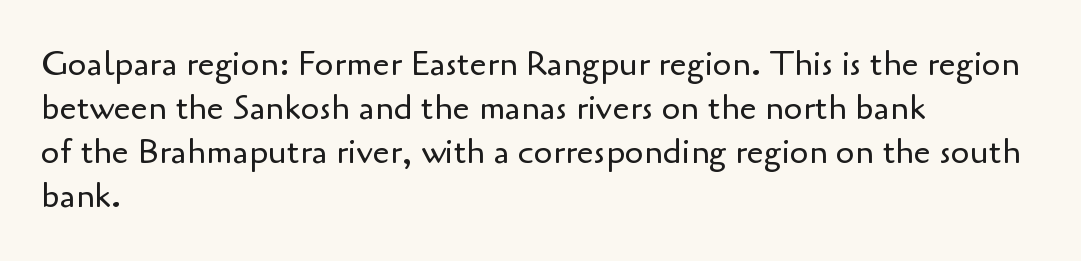
{"serif": "no", "italic": "no", "bold": "no", "weight": "regular", "width": "normal", "stroke_contrast": "low", "x_height": "small", "monospaced": "no", "underline": "no", "align": "left", "line_spacing": "normal", "line_spacing_ratio": 1.29, "letter_spacing": "normal", "letter_spacing_em": 0.0, "glyph_px": 34}
